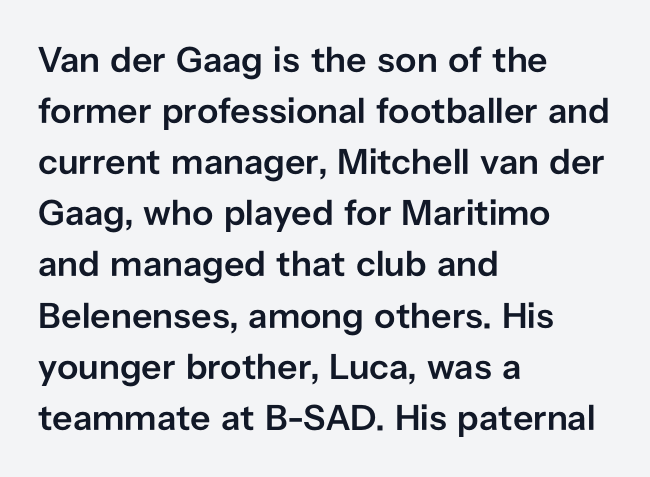
{"serif": "no", "italic": "no", "bold": "semi", "weight": "semibold", "width": "normal", "stroke_contrast": "low", "x_height": "medium", "monospaced": "no", "underline": "no", "align": "left", "line_spacing": "normal", "line_spacing_ratio": 1.42, "letter_spacing": "normal", "letter_spacing_em": 0.0, "glyph_px": 36}
